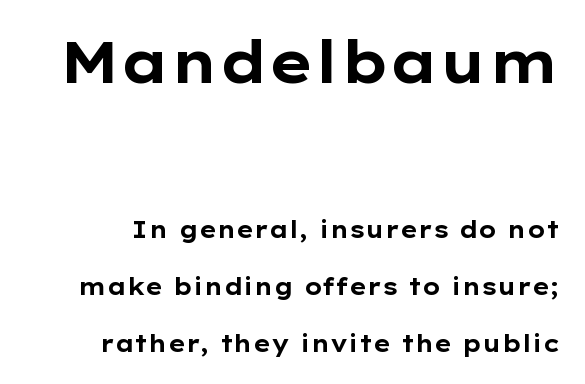
Q: Is the text bold? A: Yes.
Q: Is the text italic (slanted)? A: No, it is upright.
Q: Is the typeface a serif or a sans-serif typeface? A: Sans-serif.
Q: Is the text underlined? A: No.
Q: Is the spacing between letters normal or unusually wide? A: Normal.
Q: Is the spacing between lines tight, normal or loose? A: Loose.
Q: Which block of text is set in a larger size, the first (top) or the second (bottom)? A: The first (top) one.
Q: Width (condensed, normal, or wide)? A: Wide.
Q: Stroke contrast? A: Low.
Q: x-height? A: Medium.
Q: Monospaced? A: No.
